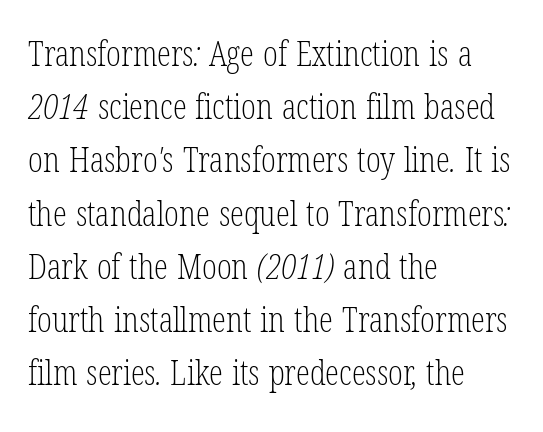
The text block is weighted toward the left margin, trailing off unevenly rightward. Nobody touched the tracking dial on this one. The lines sit at an ordinary, default distance from one another. Here the designer chose a conventional face with non-uniform glyph widths.
